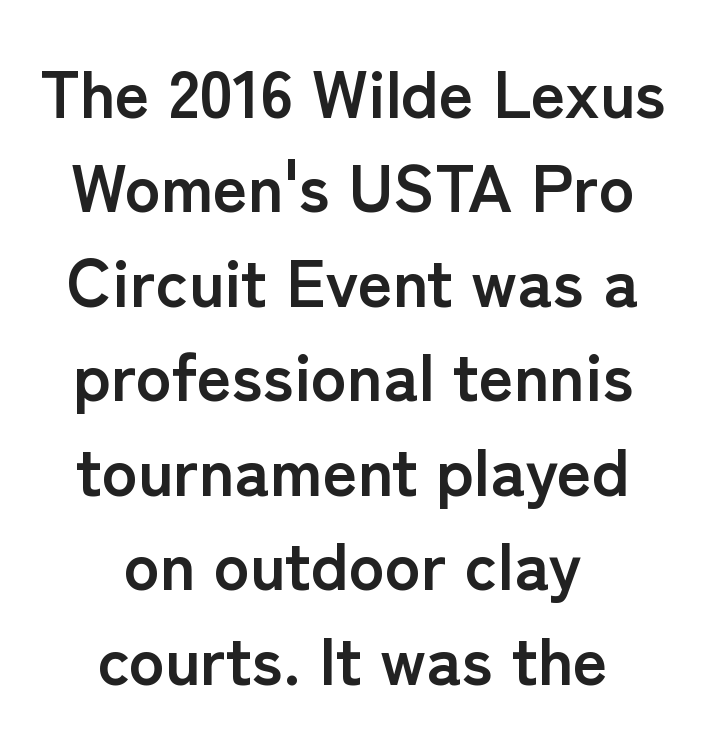
The image shows 67 px semibold sans-serif type, upright; set centered, normal line spacing (1.41x), normal letter spacing, not underlined; low stroke contrast and a medium x-height.
